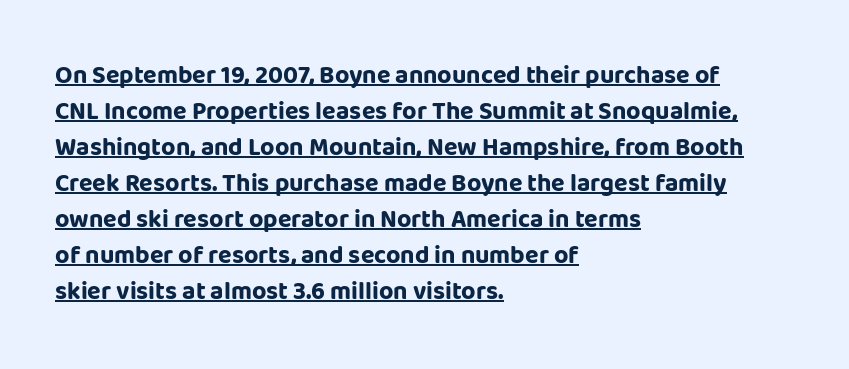
The image shows 25 px bold type, upright; set left-aligned, normal line spacing (1.44x), normal letter spacing, underlined.
